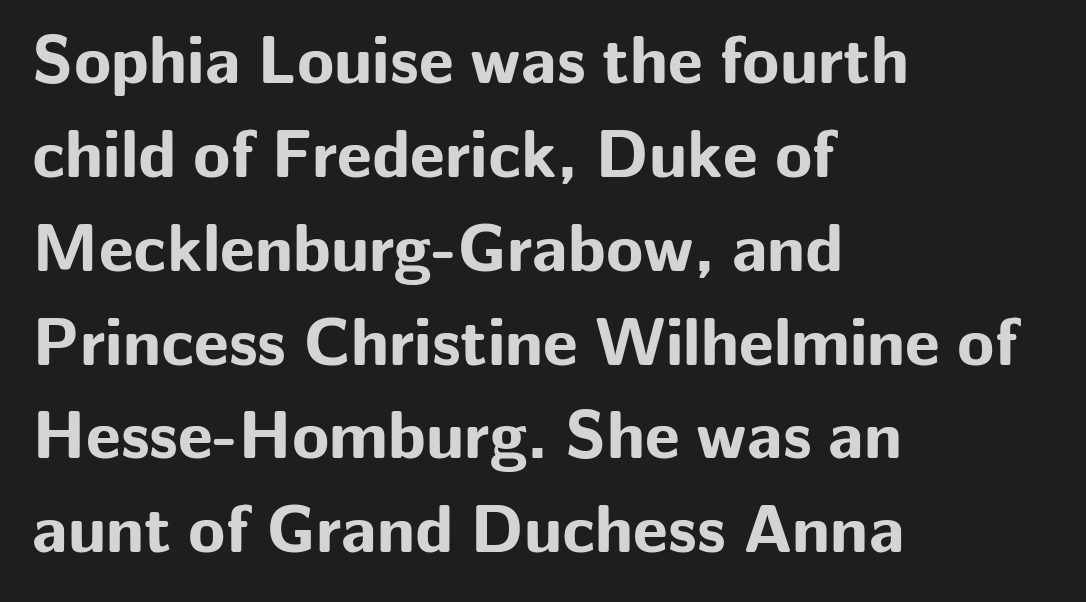
The image shows 68 px bold sans-serif type, upright; set left-aligned, normal line spacing (1.38x), normal letter spacing, not underlined; low stroke contrast and a medium x-height.
